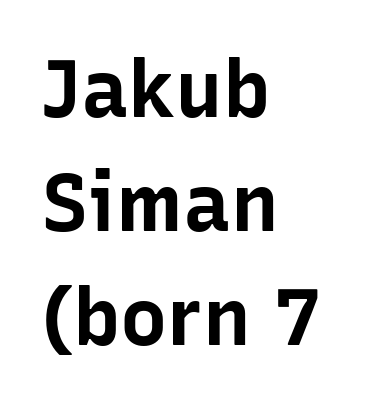
The image shows 79 px bold sans-serif type, upright; set left-aligned, normal line spacing (1.44x), normal letter spacing, not underlined; low stroke contrast and a medium x-height.
